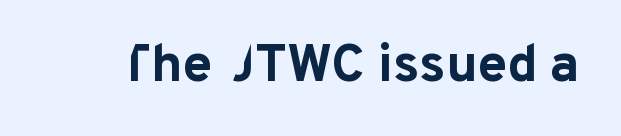
Q: Is the text bold? A: Yes.
Q: Is the text italic (slanted)? A: No, it is upright.
Q: Is the typeface a serif or a sans-serif typeface? A: Sans-serif.
Q: Is the text underlined? A: No.
Q: Is the spacing between letters normal or unusually wide? A: Normal.
Q: Width (condensed, normal, or wide)? A: Normal.
Q: Stroke contrast? A: Low.
Q: x-height? A: Medium.
Q: Monospaced? A: No.
